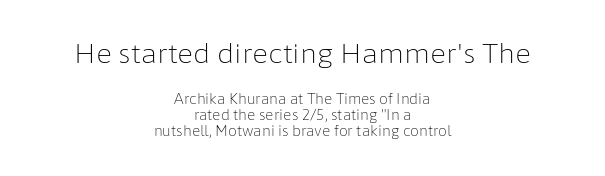
The image shows 27 px text type, upright; set centered, tight line spacing (1.15x), normal letter spacing, not underlined; the first (top) block is 1.93x larger.
